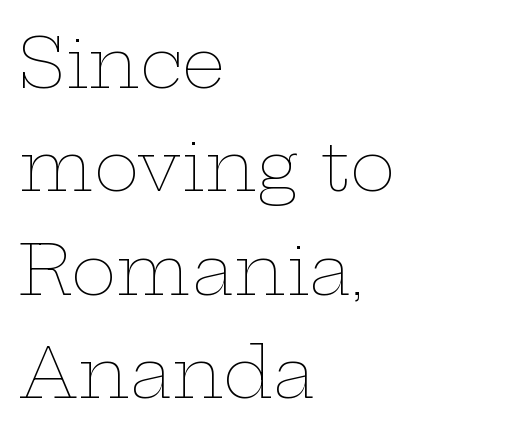
{"italic": "no", "bold": "no", "weight": "thin", "width": "wide", "stroke_contrast": "low", "x_height": "medium", "monospaced": "no", "underline": "no", "align": "left", "line_spacing": "normal", "line_spacing_ratio": 1.5, "letter_spacing": "normal", "letter_spacing_em": 0.0, "glyph_px": 69}
